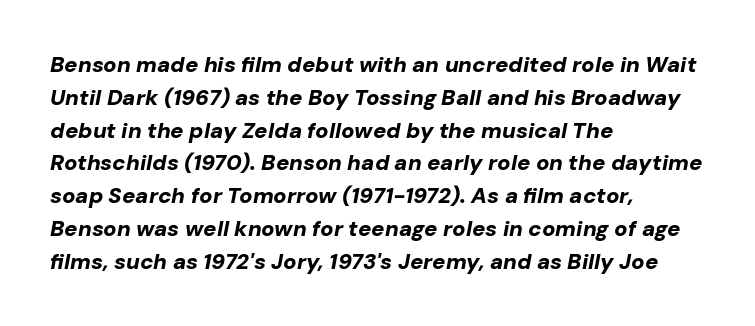
Has an underline been added? It has not. Summary of weight: heavy, a full bold. Leading: standard. In terms of posture, this sample is oblique.
